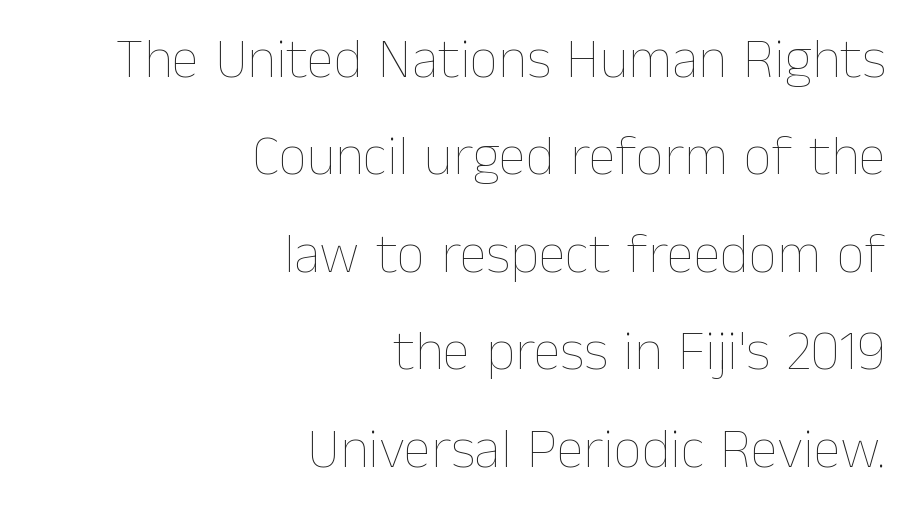
{"italic": "no", "bold": "no", "weight": "thin", "width": "normal", "stroke_contrast": "low", "x_height": "medium", "monospaced": "no", "underline": "no", "align": "right", "line_spacing_ratio": 1.74, "letter_spacing": "normal", "letter_spacing_em": 0.0, "glyph_px": 56}
